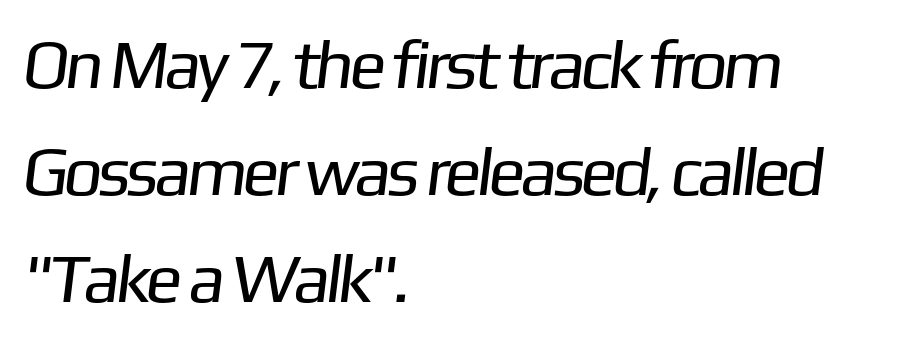
Q: Is the text bold? A: No.
Q: Is the typeface a serif or a sans-serif typeface? A: Sans-serif.
Q: Is the text underlined? A: No.
Q: How is the paragraph aligned? A: Left-aligned.
Q: Is the spacing between letters normal or unusually wide? A: Normal.
Q: Is the spacing between lines tight, normal or loose? A: Normal.
Q: Width (condensed, normal, or wide)? A: Normal.
Q: Stroke contrast? A: Low.
Q: x-height? A: Medium.
Q: Monospaced? A: No.
